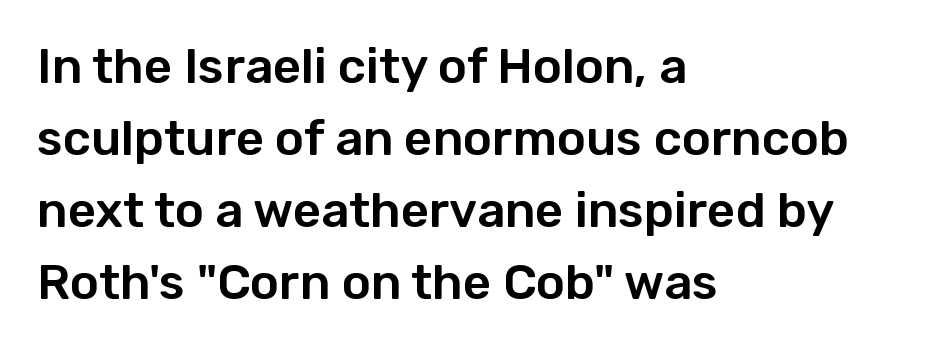
When letters stand straight like this, we call the style roman or upright. The rendering uses natural spacing where letterforms have individual widths. Short and long lines alike share a common starting point at left. The font family rendered here belongs to the sans-serif group. Here the glyphs are tracked normally, forming tight word shapes. Honestly, there is no underline to notice here at all.
